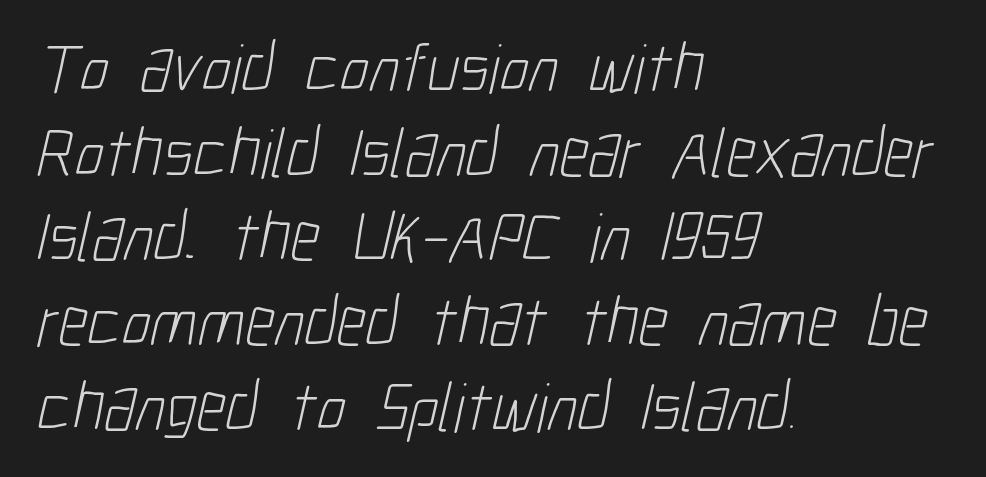
{"serif": "no", "bold": "no", "weight": "light", "width": "condensed", "stroke_contrast": "low", "x_height": "medium", "monospaced": "no", "underline": "no", "align": "left", "line_spacing_ratio": 1.21, "letter_spacing": "normal", "letter_spacing_em": 0.0, "glyph_px": 70}
